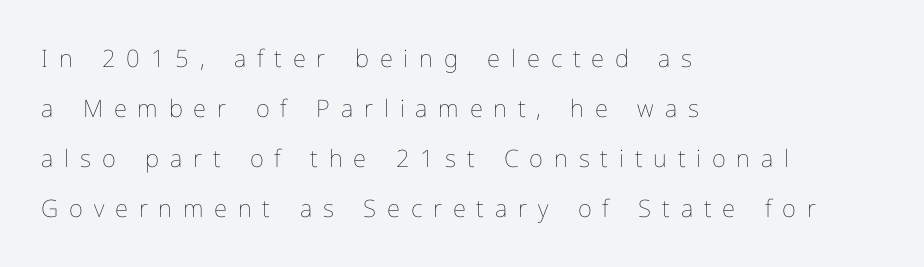
{"italic": "no", "bold": "no", "underline": "no", "align": "left", "line_spacing": "loose", "line_spacing_ratio": 2.09, "letter_spacing": "wide", "letter_spacing_em": 0.45, "glyph_px": 24}
